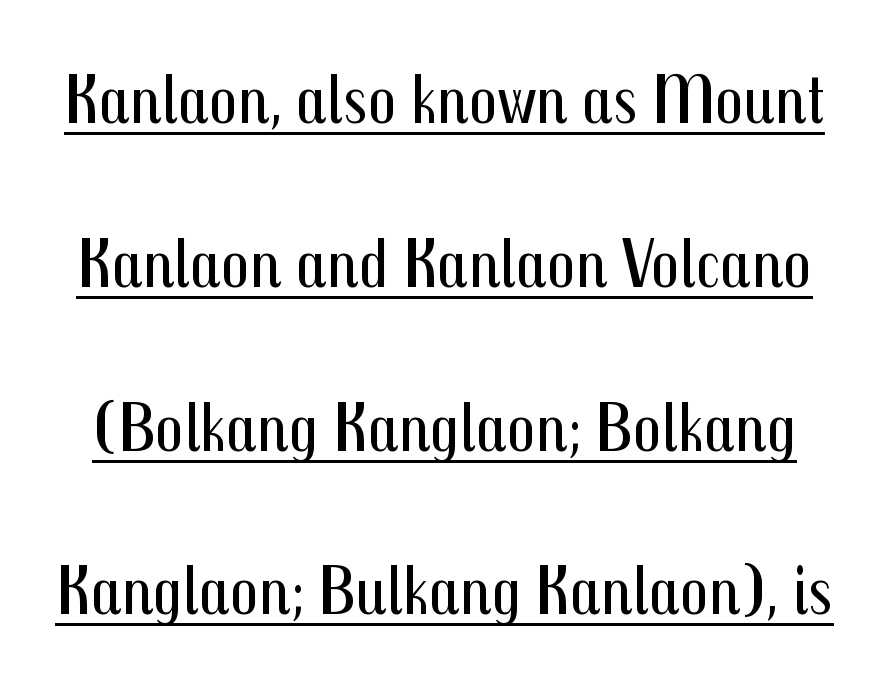
Like a heading marked for emphasis, these lines bear an underscore. The vertical gap from one line to the next is large. Nope, no serifs anywhere on these letters. Think of a printed novel: that variable character pitch is what you see here. Nothing heavy about these letters — not bold at all.
